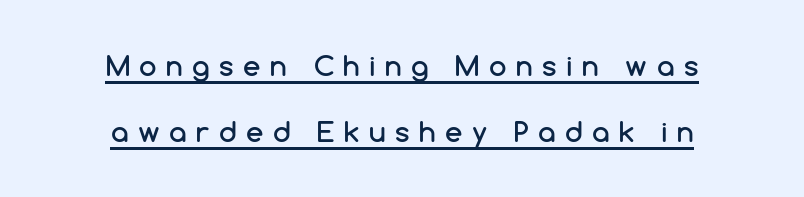
The specimen reads as upright at a glance. Rows of type keep a wide berth in the vertical direction. Tracking value appears strongly positive — letters spread wide. The rag falls on both sides of this text block equally. A typesetter would call this proportional, since set widths differ per character.
